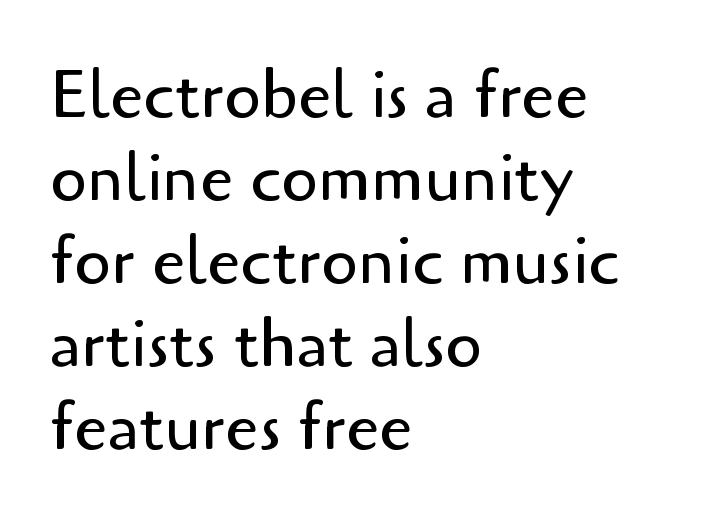
{"serif": "no", "italic": "no", "bold": "no", "weight": "regular", "width": "normal", "stroke_contrast": "low", "x_height": "small", "monospaced": "no", "underline": "no", "align": "left", "line_spacing_ratio": 1.24, "letter_spacing": "normal", "letter_spacing_em": 0.0, "glyph_px": 67}
